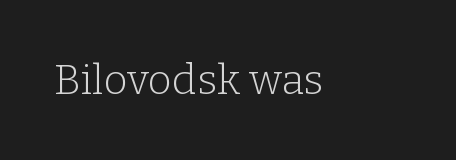
The image shows 42 px light serif type, upright; set normal letter spacing, not underlined; low stroke contrast and a medium x-height.
